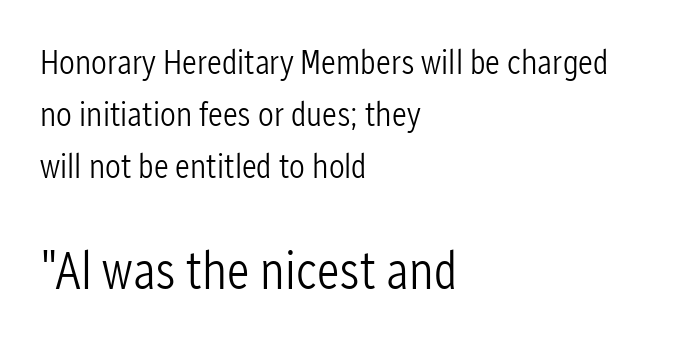
{"serif": "no", "italic": "no", "bold": "no", "weight": "light", "width": "condensed", "stroke_contrast": "low", "x_height": "medium", "monospaced": "no", "underline": "no", "align": "left", "line_spacing": "normal", "line_spacing_ratio": 1.48, "letter_spacing": "normal", "letter_spacing_em": 0.0, "larger_block": "second", "size_ratio": 1.51, "glyph_px": 53}
